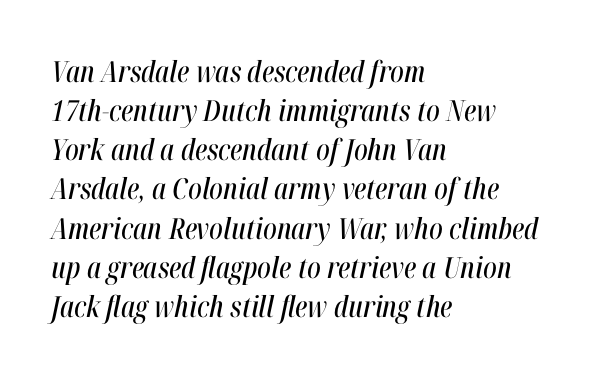
Is there much room between lines? A standard amount, neither cramped nor airy. There's an unmistakable incline to the writing here. The face used here is proportionally spaced, like ordinary book or web type. The glyphs are unaccompanied by any horizontal stroke below them. Look at the tracking — it's just the regular setting, nothing added. Alignment: flush left.
